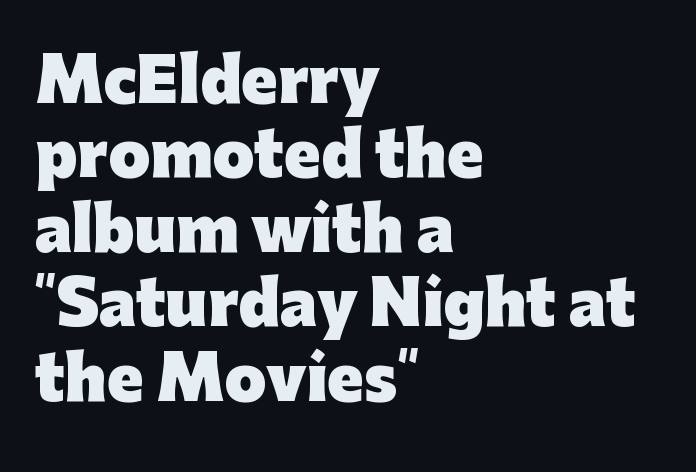
Notice how the passage keeps a crisp vertical edge on the left only. Spacing verdict: proportional, widths tailored to each character. The gaps between neighbouring characters are ordinary and unremarkable. Posture: upright roman. The letters carry no serifs — their stems end cleanly without finishing strokes.
